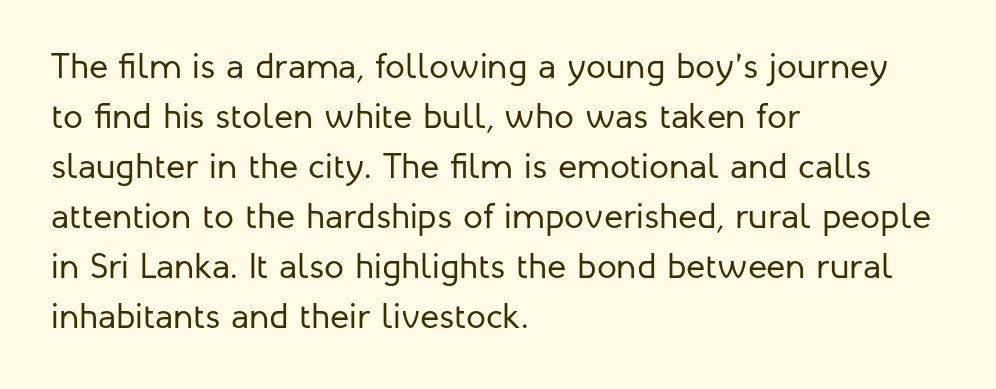
{"serif": "no", "italic": "no", "bold": "no", "weight": "regular", "width": "normal", "stroke_contrast": "low", "x_height": "medium", "monospaced": "no", "underline": "no", "align": "left", "line_spacing": "normal", "line_spacing_ratio": 1.39, "letter_spacing": "normal", "letter_spacing_em": 0.0, "glyph_px": 36}
